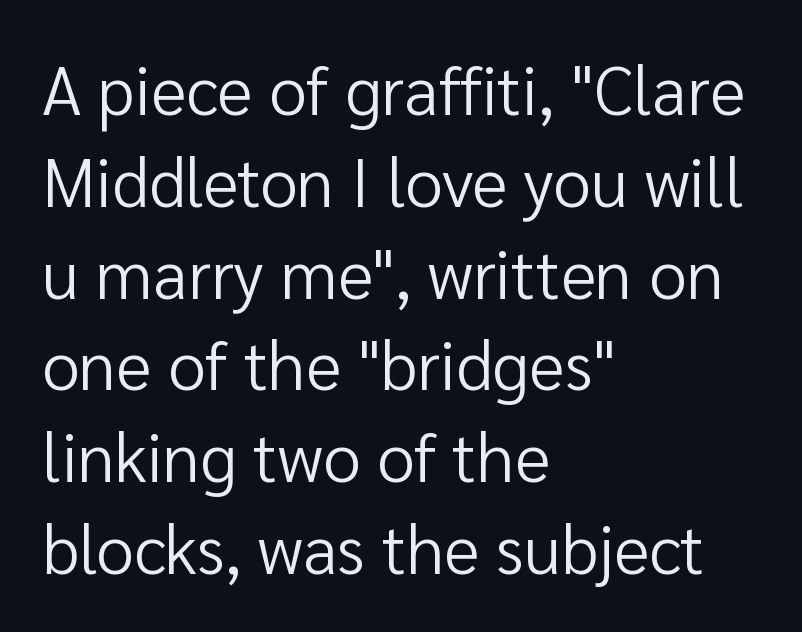
The image shows 68 px regular-weight sans-serif type, upright; set left-aligned, normal line spacing (1.35x), normal letter spacing, not underlined; low stroke contrast and a medium x-height.
